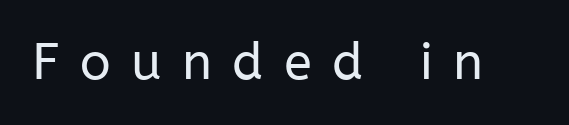
{"serif": "no", "italic": "no", "bold": "no", "weight": "regular", "width": "normal", "stroke_contrast": "low", "x_height": "medium", "monospaced": "no", "underline": "no", "letter_spacing": "wide", "letter_spacing_em": 0.4, "glyph_px": 51}
